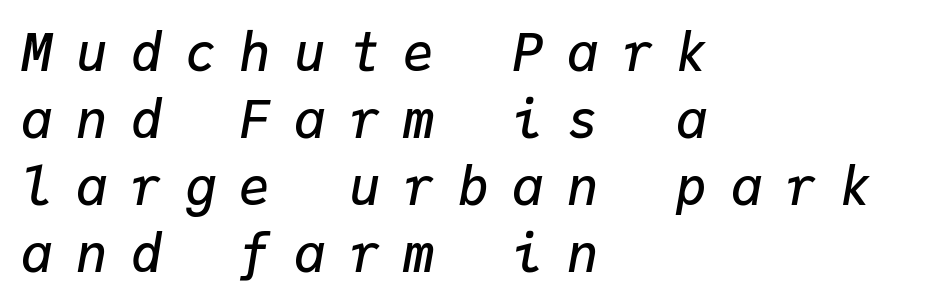
Q: Is the text bold? A: Semi-bold.
Q: Is the text italic (slanted)? A: Yes, it leans right by about 9 degrees.
Q: Is the text underlined? A: No.
Q: How is the paragraph aligned? A: Left-aligned.
Q: Is the spacing between letters normal or unusually wide? A: Unusually wide.
Q: Is the spacing between lines tight, normal or loose? A: Normal.
Q: Width (condensed, normal, or wide)? A: Normal.
Q: Stroke contrast? A: Low.
Q: x-height? A: Medium.
Q: Monospaced? A: Yes.
